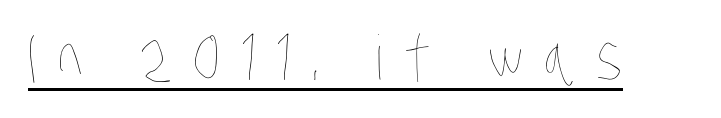
Caption: expanded tracking, letters set apart. The passage shown is underscored from start to finish. Stroke thickness stays within the range of a standard reading face or lighter. These lines are rendered in a variable-pitch font.
